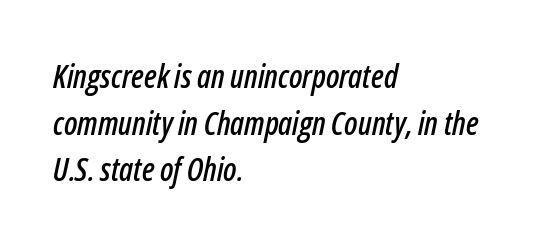
The image shows 32 px condensed type, italic (leaning right); set left-aligned, normal line spacing (1.46x), normal letter spacing, not underlined; low stroke contrast and a medium x-height.
